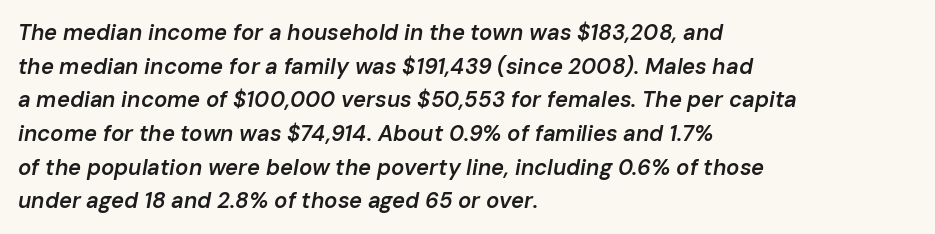
The image shows 22 px text type, italic (leaning right); set left-aligned, normal line spacing (1.53x), normal letter spacing, not underlined.
